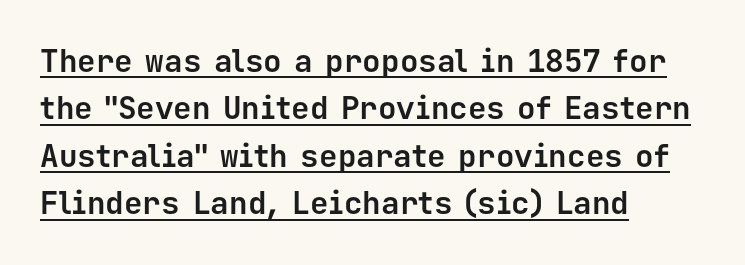
The image shows 31 px bold sans-serif type, upright, monospaced; set left-aligned, normal line spacing (1.53x), normal letter spacing, underlined; low stroke contrast and a medium x-height.
